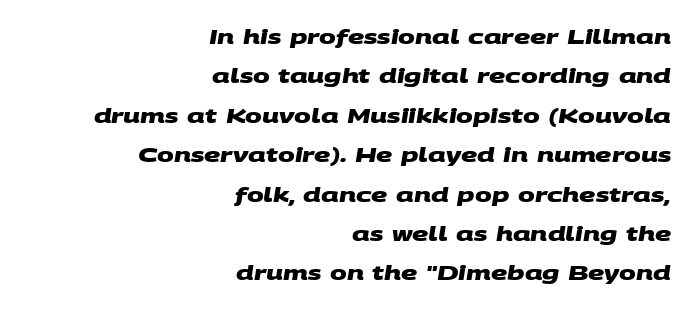
The image shows 20 px bold type; set right-aligned, loose line spacing (1.97x), normal letter spacing, not underlined.
